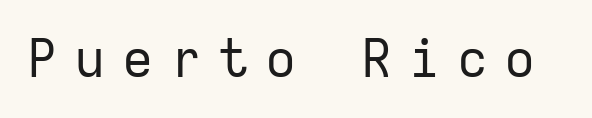
The image shows 52 px regular-weight sans-serif type, upright, monospaced; set unusually wide letter spacing (+0.32 em), not underlined; low stroke contrast and a medium x-height.
